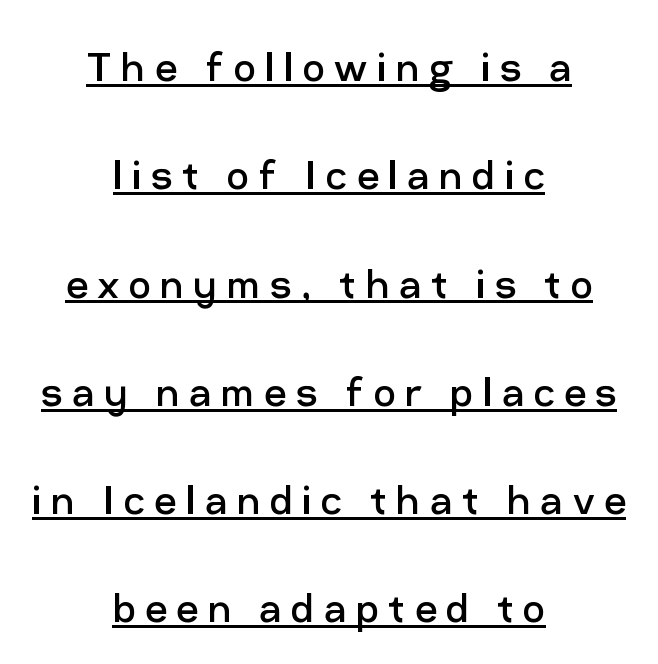
{"serif": "no", "italic": "no", "bold": "no", "weight": "regular", "width": "normal", "stroke_contrast": "low", "x_height": "medium", "monospaced": "no", "underline": "yes", "align": "center", "line_spacing": "loose", "line_spacing_ratio": 2.21, "glyph_px": 49}
